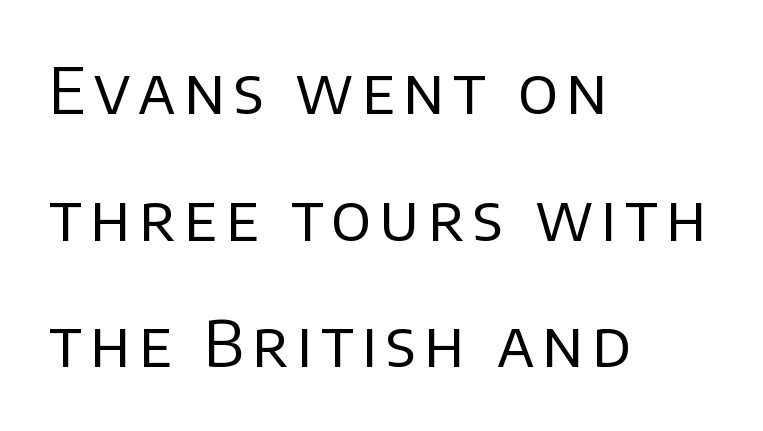
The image shows 63 px regular-weight sans-serif type, upright; set left-aligned, loose line spacing (2.01x), not underlined; low stroke contrast and a large x-height.
